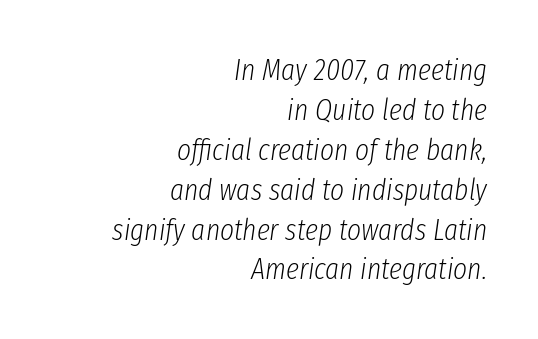
{"italic": "yes", "lean": "right", "slant_degrees": 8, "bold": "no", "weight": "light", "width": "condensed", "stroke_contrast": "low", "x_height": "medium", "monospaced": "no", "underline": "no", "align": "right", "line_spacing": "normal", "line_spacing_ratio": 1.33, "letter_spacing": "normal", "letter_spacing_em": 0.0, "glyph_px": 30}
